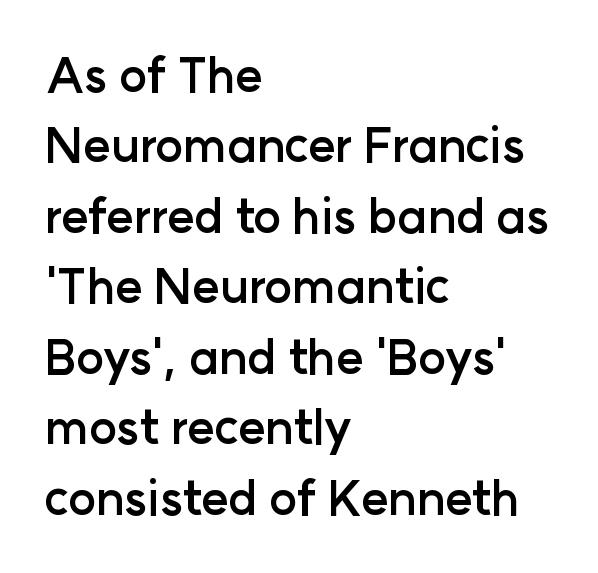
{"serif": "no", "italic": "no", "bold": "yes", "weight": "semibold", "width": "normal", "stroke_contrast": "low", "x_height": "medium", "monospaced": "no", "underline": "no", "align": "left", "line_spacing": "normal", "line_spacing_ratio": 1.5, "letter_spacing": "normal", "letter_spacing_em": 0.0, "glyph_px": 47}
